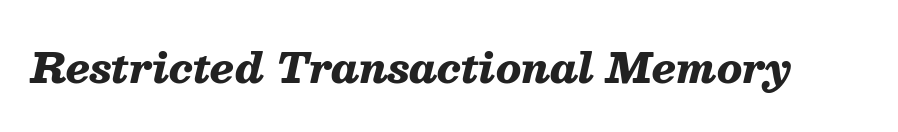
The font is running at its bold setting. Does extra space separate the letters? No, they use regular spacing. Looks like regular typesetting: each glyph gets only the width it needs. Italic? Definitely — the glyphs are oblique. Underlining? Definitely not there.
